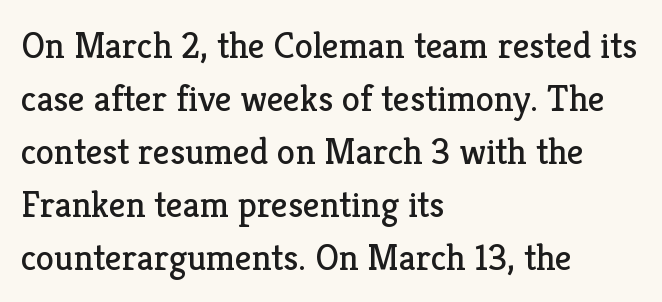
Q: Is the text bold? A: No.
Q: Is the text italic (slanted)? A: No, it is upright.
Q: Is the typeface a serif or a sans-serif typeface? A: Serif.
Q: Is the text underlined? A: No.
Q: How is the paragraph aligned? A: Left-aligned.
Q: Is the spacing between letters normal or unusually wide? A: Normal.
Q: Is the spacing between lines tight, normal or loose? A: Normal.
Q: Width (condensed, normal, or wide)? A: Normal.
Q: Stroke contrast? A: Low.
Q: x-height? A: Medium.
Q: Monospaced? A: No.
